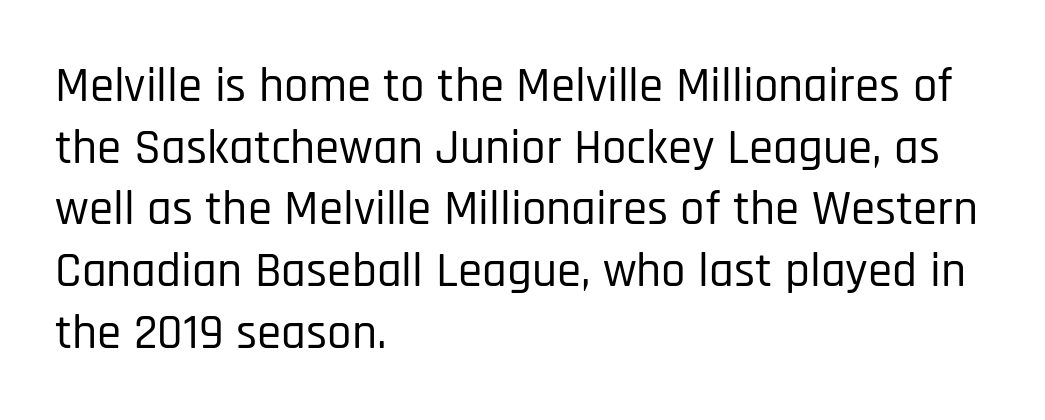
{"serif": "no", "italic": "no", "width": "condensed", "stroke_contrast": "low", "x_height": "large", "monospaced": "no", "underline": "no", "align": "left", "line_spacing": "normal", "line_spacing_ratio": 1.26, "letter_spacing": "normal", "letter_spacing_em": 0.0, "glyph_px": 49}
